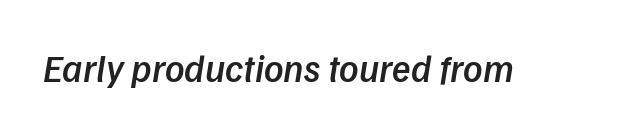
The image shows 38 px semibold sans-serif type; set normal letter spacing, not underlined; low stroke contrast and a medium x-height.
